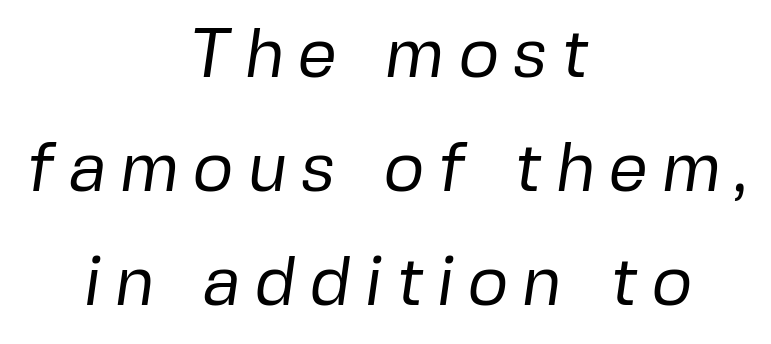
{"serif": "no", "bold": "no", "weight": "regular", "width": "normal", "stroke_contrast": "low", "x_height": "medium", "monospaced": "no", "underline": "no", "align": "center", "line_spacing": "normal", "line_spacing_ratio": 1.63, "glyph_px": 70}
